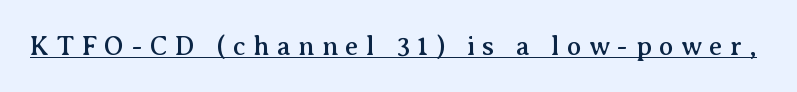
Posture: upright roman. This rendering widens character spacing well past its baseline value. Emphasis is given by a line drawn under the lettering.
